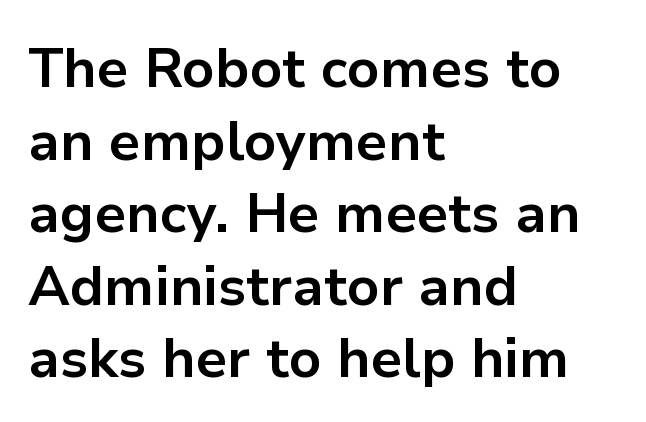
Q: Is the text bold? A: Yes.
Q: Is the text italic (slanted)? A: No, it is upright.
Q: Is the typeface a serif or a sans-serif typeface? A: Sans-serif.
Q: Is the text underlined? A: No.
Q: How is the paragraph aligned? A: Left-aligned.
Q: Is the spacing between letters normal or unusually wide? A: Normal.
Q: Is the spacing between lines tight, normal or loose? A: Normal.
Q: Width (condensed, normal, or wide)? A: Normal.
Q: Stroke contrast? A: Low.
Q: x-height? A: Medium.
Q: Monospaced? A: No.
